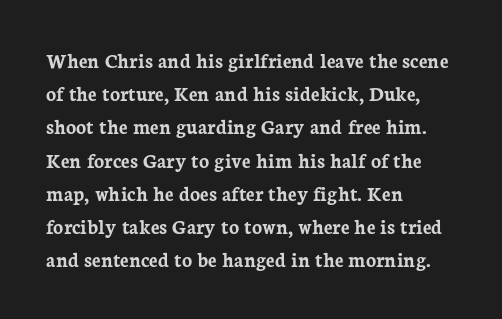
Q: Is the text bold? A: Yes.
Q: Is the text italic (slanted)? A: No, it is upright.
Q: Is the text underlined? A: No.
Q: How is the paragraph aligned? A: Left-aligned.
Q: Is the spacing between letters normal or unusually wide? A: Normal.
Q: Is the spacing between lines tight, normal or loose? A: Normal.
